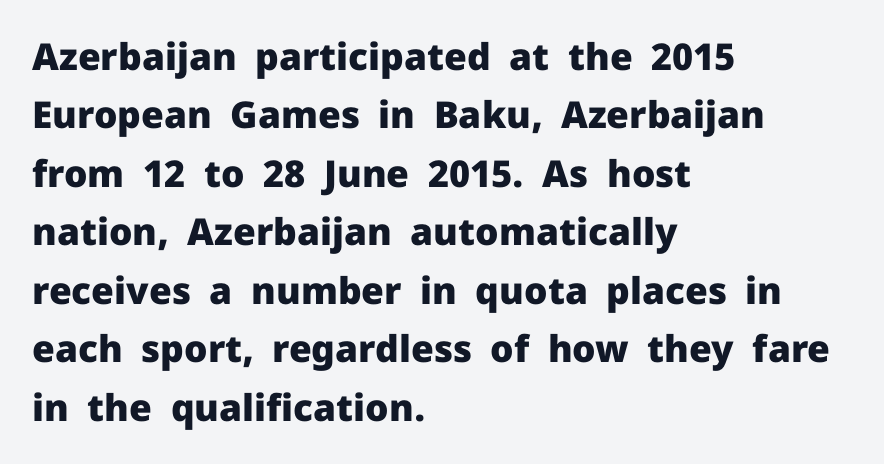
Regarding serifs, this sample does without them. The lettering holds an erect, upright posture throughout. The gap between lines stays unmarked. Horizontal bands of white between lines are of average thickness.
